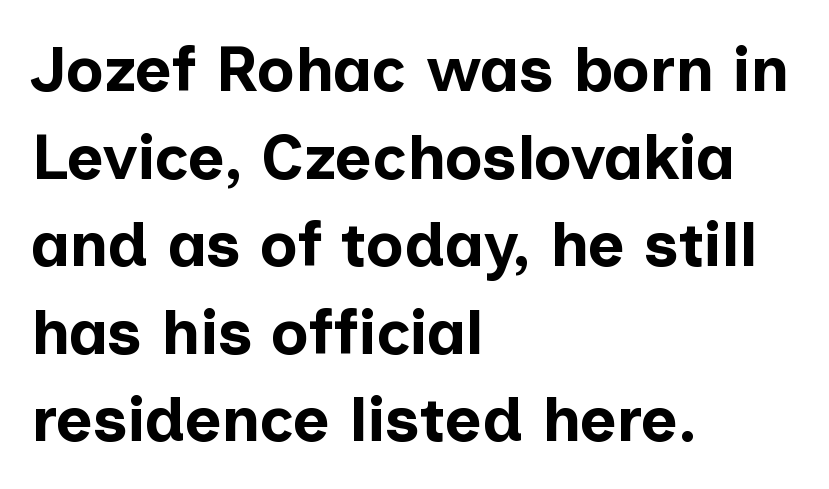
The image shows 63 px bold sans-serif type, upright; set left-aligned, normal line spacing (1.39x), normal letter spacing, not underlined; low stroke contrast and a medium x-height.
